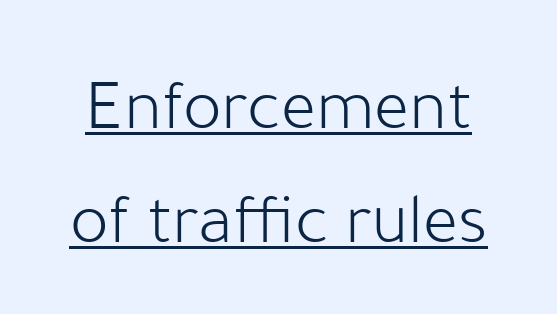
The image shows 73 px light sans-serif type, upright; set normal line spacing (1.56x), normal letter spacing, underlined; low stroke contrast and a medium x-height.
